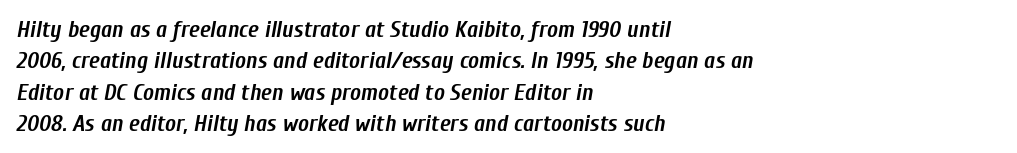
The image shows 23 px bold type, italic (leaning right); set left-aligned, normal line spacing (1.36x), normal letter spacing, not underlined.
